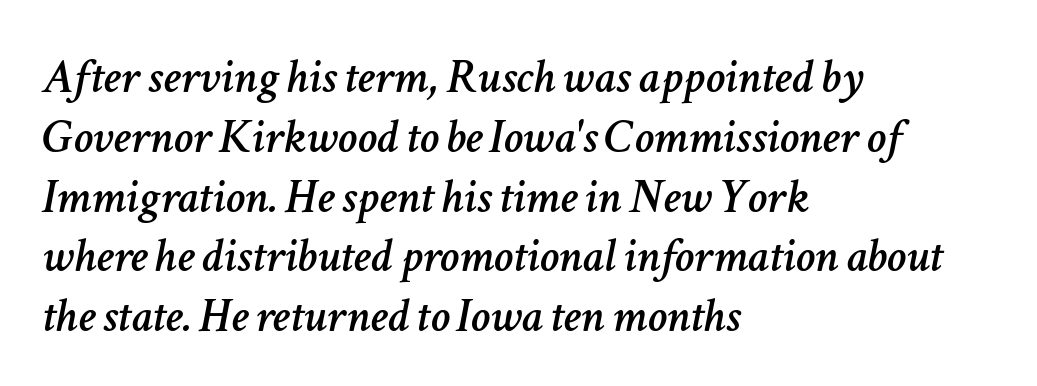
The image shows 49 px text type, italic (leaning right); set left-aligned, line spacing 1.22x, normal letter spacing, not underlined; low stroke contrast and a medium x-height.
